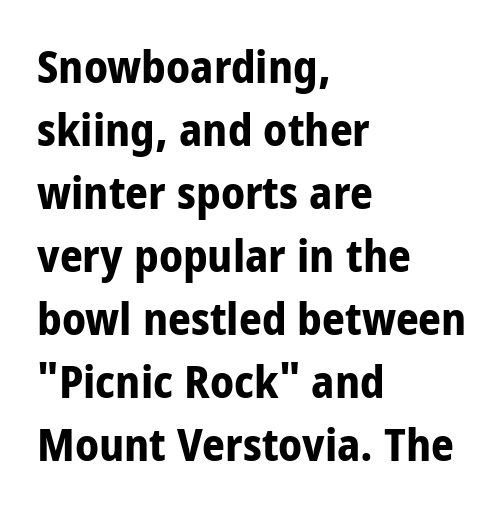
The gap between lines stays unmarked. Stroke terminals: plain, sans-serif. Look at the tracking — it's just the regular setting, nothing added. These lines carry a lot of weight — the face is fully bold. Is this a fixed-width face? No — the glyphs have proportional, varying widths.
